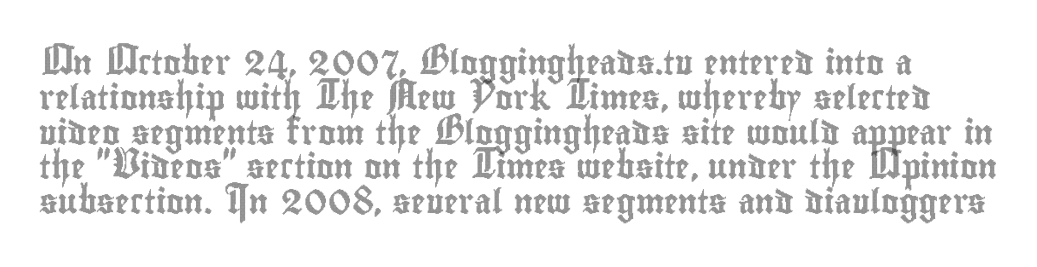
Q: Is the text italic (slanted)? A: No, it is upright.
Q: Is the text underlined? A: No.
Q: Is the spacing between letters normal or unusually wide? A: Normal.
Q: Is the spacing between lines tight, normal or loose? A: Normal.
